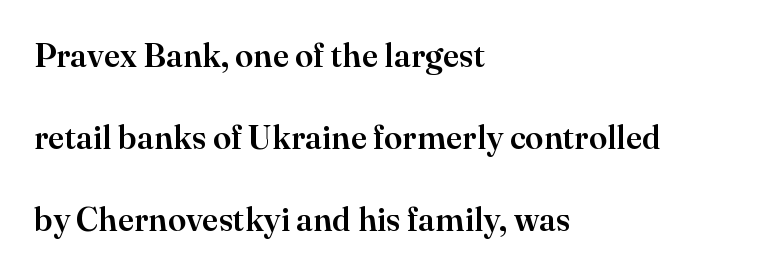
Q: Is the text italic (slanted)? A: No, it is upright.
Q: Is the typeface a serif or a sans-serif typeface? A: Serif.
Q: Is the text underlined? A: No.
Q: How is the paragraph aligned? A: Left-aligned.
Q: Is the spacing between letters normal or unusually wide? A: Normal.
Q: Is the spacing between lines tight, normal or loose? A: Loose.
Q: Width (condensed, normal, or wide)? A: Normal.
Q: Stroke contrast? A: High.
Q: x-height? A: Small.
Q: Monospaced? A: No.
